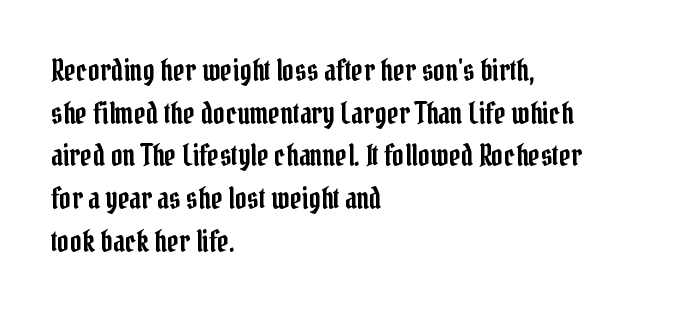
Character widths vary here, with narrow letters taking less room than wide ones. Small tapered or slab feet sit at the stroke ends, so this counts as serif. The face used here is rendered with its standard letterfit. If you drew a line through each stem, it would be perfectly vertical.
